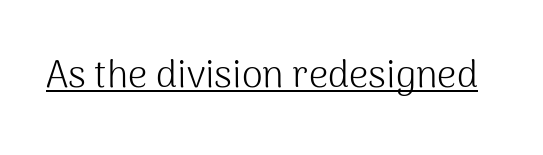
{"serif": "no", "italic": "no", "bold": "no", "weight": "light", "width": "normal", "stroke_contrast": "medium", "x_height": "medium", "monospaced": "no", "underline": "yes", "letter_spacing": "normal", "letter_spacing_em": 0.0, "glyph_px": 38}
